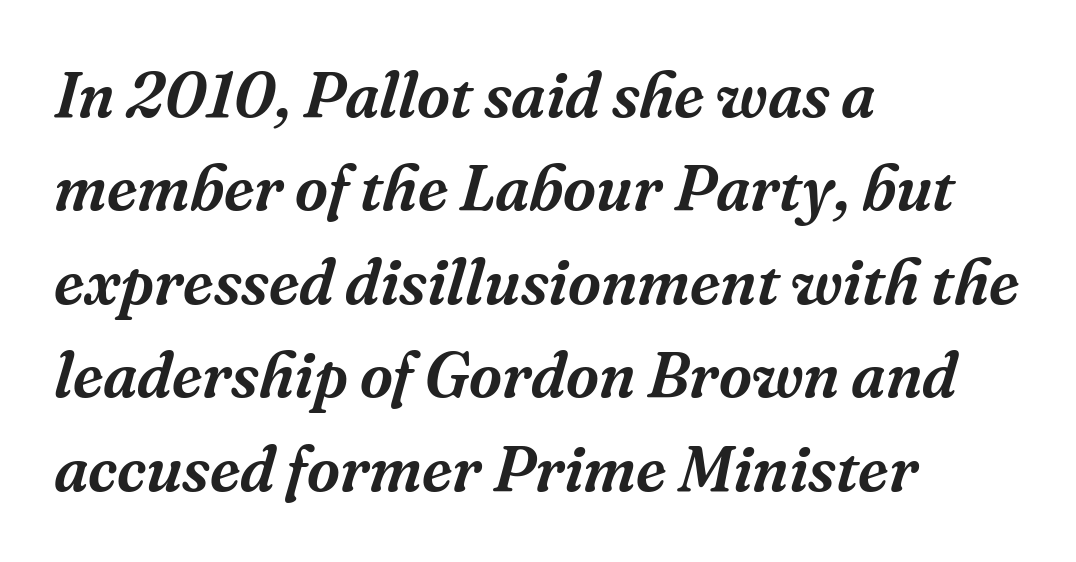
The image shows 64 px serif type, italic (leaning right); set left-aligned, normal line spacing (1.46x), normal letter spacing, not underlined; medium stroke contrast and a medium x-height.
